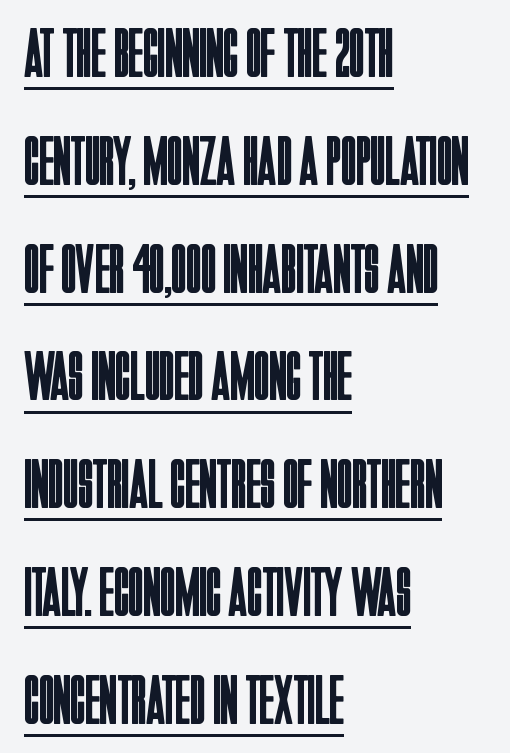
{"serif": "no", "italic": "no", "bold": "no", "weight": "regular", "width": "condensed", "stroke_contrast": "low", "x_height": "large", "monospaced": "no", "underline": "yes", "align": "left", "line_spacing": "normal", "line_spacing_ratio": 1.54, "letter_spacing": "normal", "letter_spacing_em": 0.0, "glyph_px": 70}
